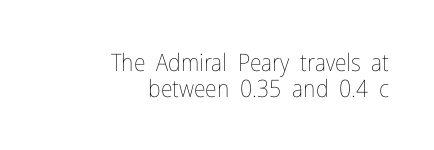
The line texture is even and compact thanks to regular tracking. Is there any slant? The stems are plumb. The string is rendered with underlining switched off. The rag falls on the left side of this text block. Quick note: interline space is minimal.
